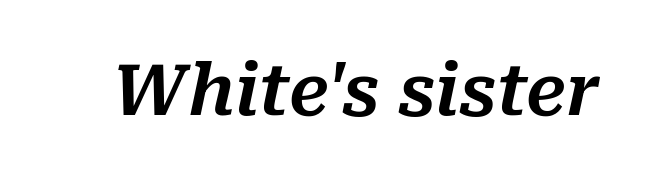
Q: Is the text italic (slanted)? A: Yes, it leans right by about 10 degrees.
Q: Is the text underlined? A: No.
Q: Is the spacing between letters normal or unusually wide? A: Normal.
Q: Width (condensed, normal, or wide)? A: Normal.
Q: Stroke contrast? A: Medium.
Q: x-height? A: Medium.
Q: Monospaced? A: No.
